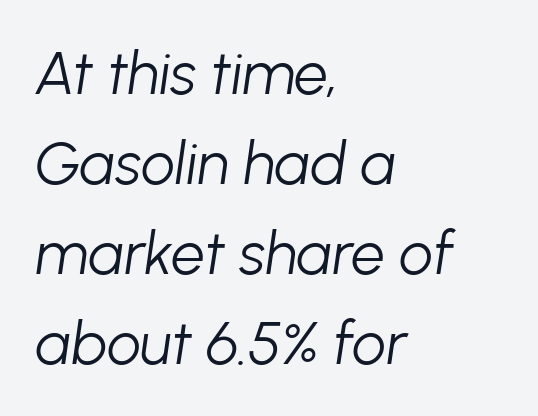
Visually the block forms a straight wall on the left and a jagged coastline on the right. Does the leading feel generous? No, just average. Here the designer chose a conventional face with non-uniform glyph widths. Posture: slanted. No word sits above an underline.
